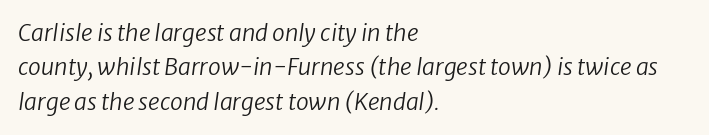
{"bold": "no", "underline": "no", "align": "left", "line_spacing": "normal", "line_spacing_ratio": 1.49, "letter_spacing": "normal", "letter_spacing_em": 0.0, "glyph_px": 23}
